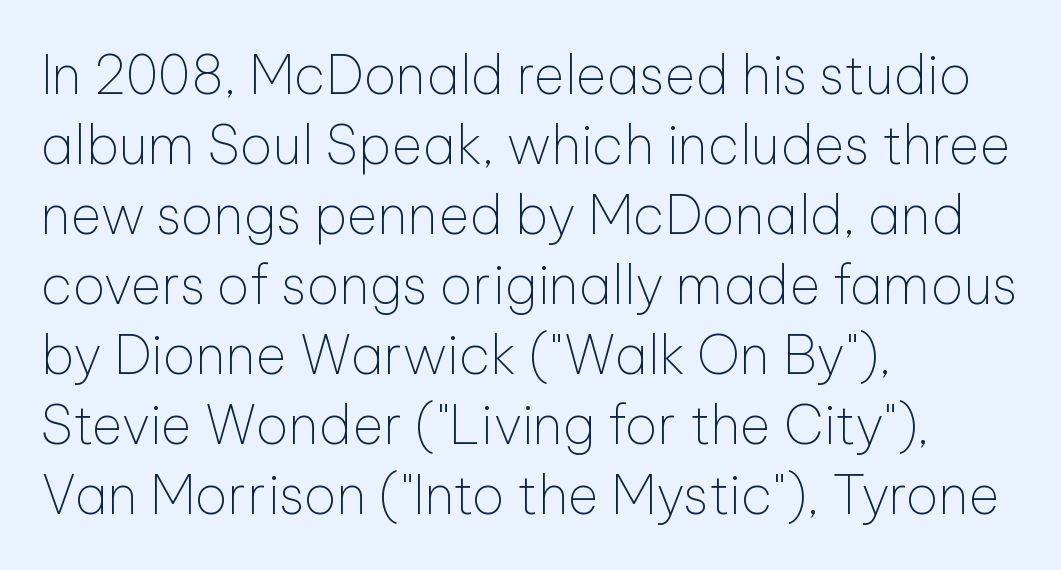
Q: Is the text bold? A: No.
Q: Is the text italic (slanted)? A: No, it is upright.
Q: Is the typeface a serif or a sans-serif typeface? A: Sans-serif.
Q: Is the text underlined? A: No.
Q: How is the paragraph aligned? A: Left-aligned.
Q: Is the spacing between letters normal or unusually wide? A: Normal.
Q: Is the spacing between lines tight, normal or loose? A: Normal.
Q: Width (condensed, normal, or wide)? A: Normal.
Q: Stroke contrast? A: Low.
Q: x-height? A: Medium.
Q: Monospaced? A: No.
